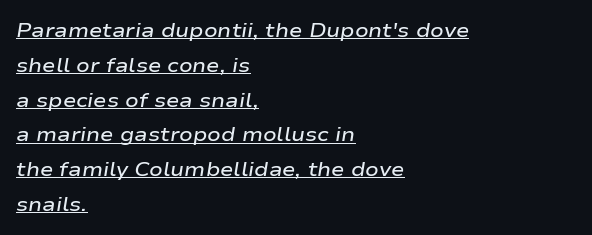
Italic: yes, the glyphs are oblique. The tracking reads as untouched default to a designer's eye. Students, observe the line beneath the letters — that is underlining. A fair bit of extra ink — the face is semibold, not bold. One-word summary of the alignment: left.
